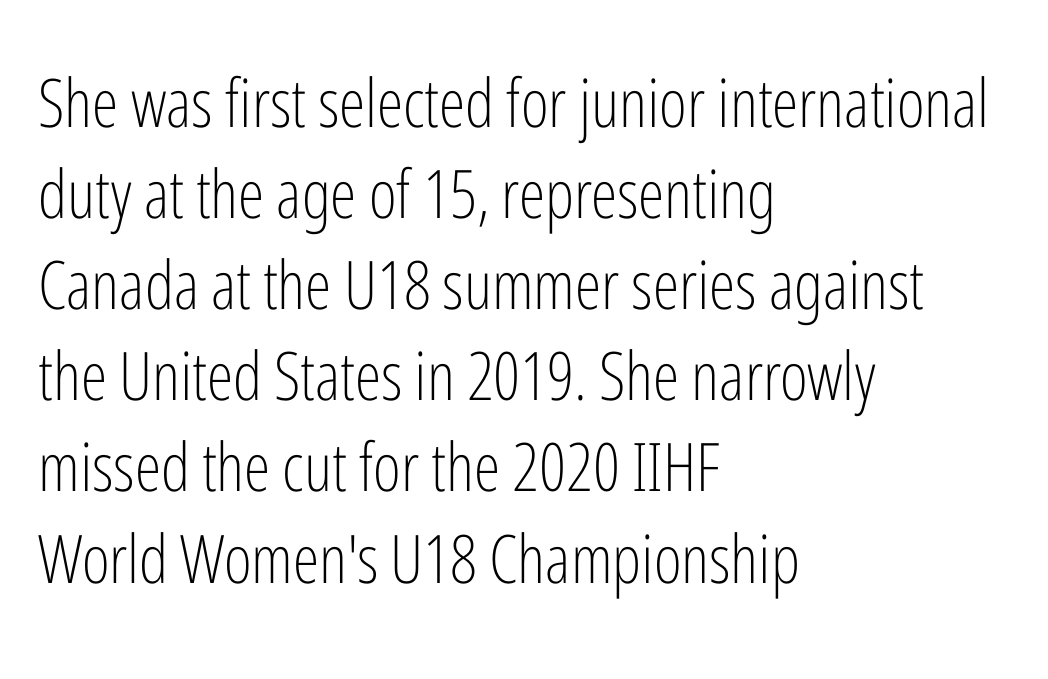
The image shows 67 px light, condensed sans-serif type, upright; set left-aligned, normal line spacing (1.36x), normal letter spacing, not underlined; low stroke contrast and a medium x-height.
